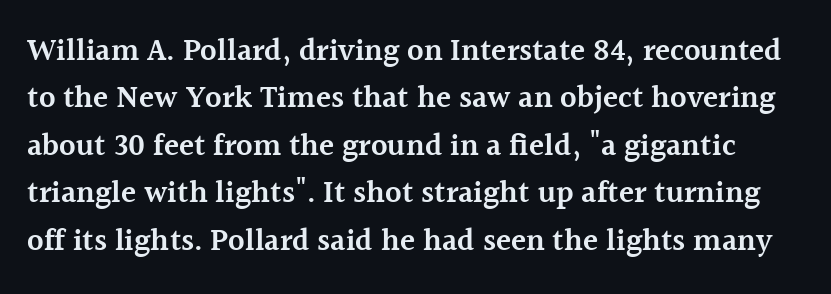
Firm but not heavy-handed strokes: this text is semibold. The block of text has a typical density, with ordinary space between rows. A typesetter would label this face a serif. You can tell it's not italic because the verticals are truly vertical. Character widths vary here, with narrow letters taking less room than wide ones. Each word holds together tightly as a unit, with standard inter-letter gaps.
